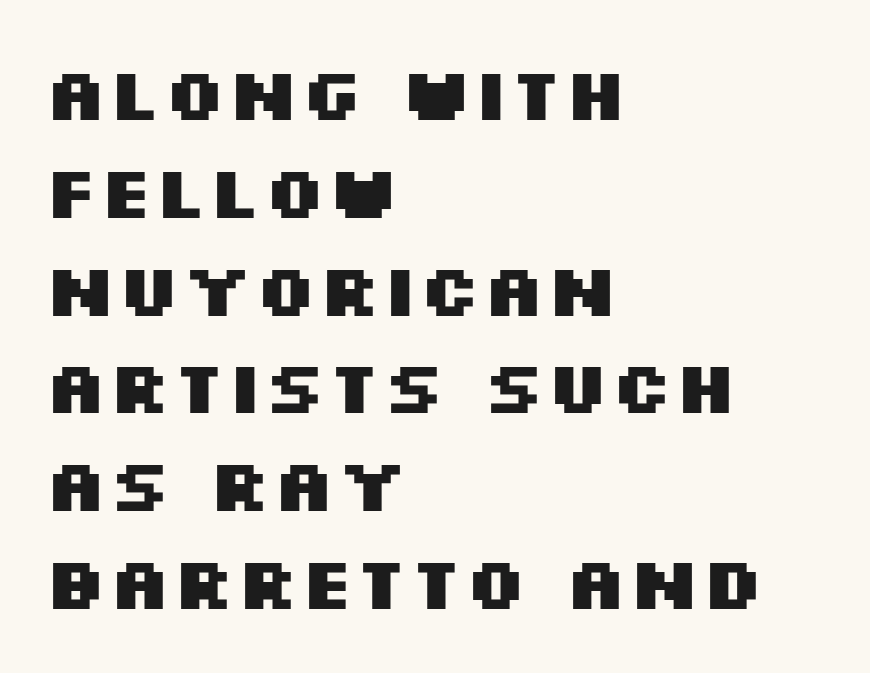
The image shows 73 px heavy, wide sans-serif type, upright; set left-aligned, normal line spacing (1.34x), normal letter spacing, not underlined; medium stroke contrast and a large x-height.
